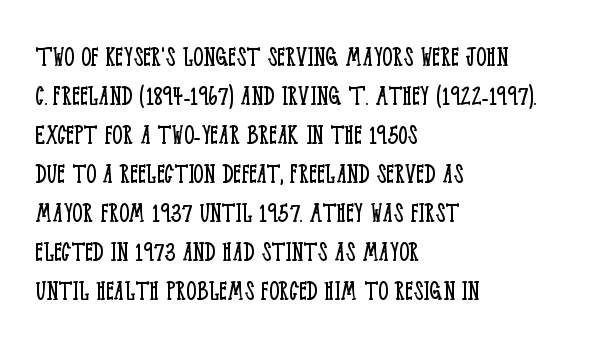
Horizontal bands of white between lines are of average thickness. Students, note that the glyphs here touch the page at normal intervals. Compared with a typical body face, this is equally light or lighter still. Alignment: flush left. Do the letters lean? They stand straight. Little horizontal feet cap the strokes, marking this as serif type.
